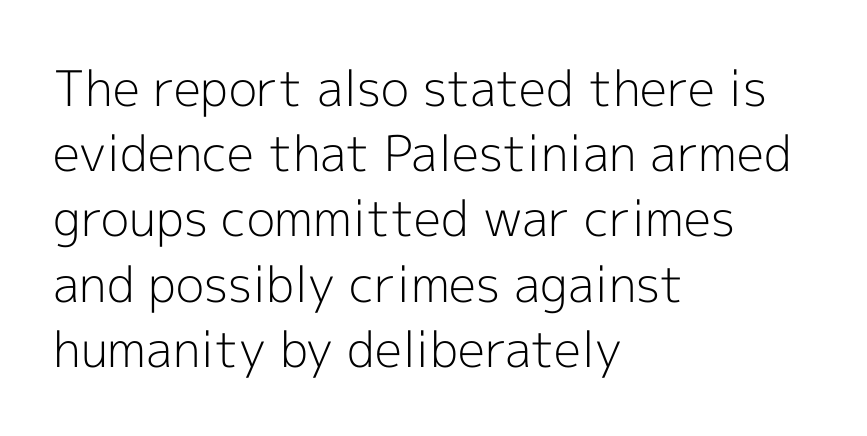
Think of a printed novel: that variable character pitch is what you see here. In terms of letterform style, serifs are entirely absent. Characters follow at the spacing the type designer built in. Descenders are the only things crossing below the line. Leftover space on each line is placed entirely after the last word.
